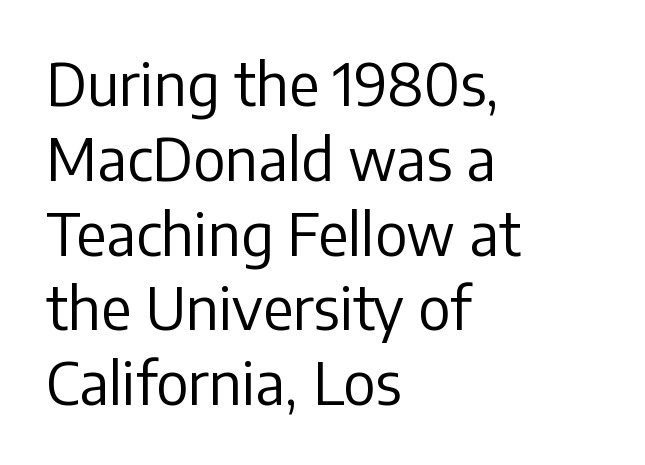
Q: Is the text bold? A: No.
Q: Is the text italic (slanted)? A: No, it is upright.
Q: Is the typeface a serif or a sans-serif typeface? A: Sans-serif.
Q: Is the text underlined? A: No.
Q: How is the paragraph aligned? A: Left-aligned.
Q: Is the spacing between letters normal or unusually wide? A: Normal.
Q: Is the spacing between lines tight, normal or loose? A: Normal.
Q: Width (condensed, normal, or wide)? A: Normal.
Q: Stroke contrast? A: Low.
Q: x-height? A: Medium.
Q: Monospaced? A: No.
